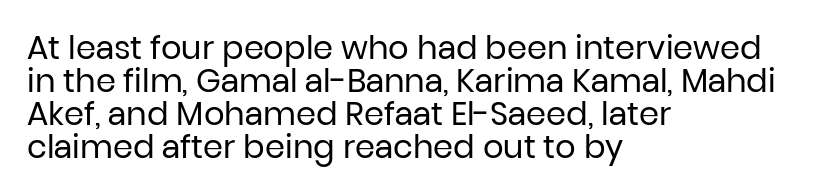
The image shows 32 px regular-weight sans-serif type, upright; set left-aligned, tight line spacing (1.03x), normal letter spacing, not underlined; low stroke contrast and a medium x-height.
